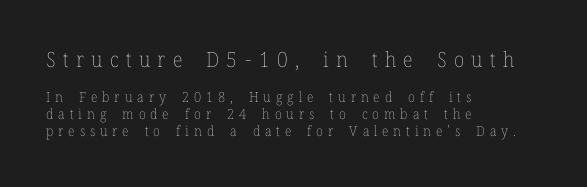
{"italic": "no", "bold": "no", "underline": "no", "align": "left", "line_spacing_ratio": 1.2, "letter_spacing": "wide", "letter_spacing_em": 0.35, "larger_block": "first", "size_ratio": 1.5, "glyph_px": 21}
